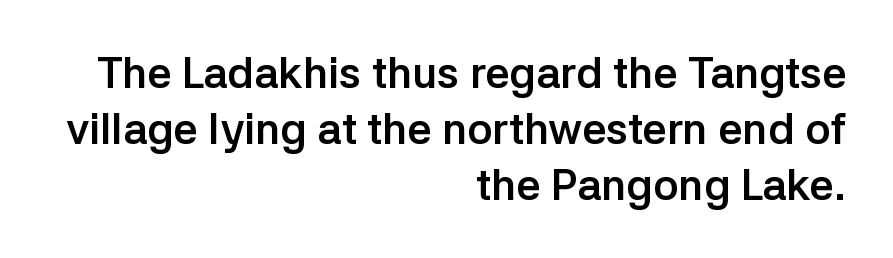
Q: Is the text bold? A: Yes.
Q: Is the text italic (slanted)? A: No, it is upright.
Q: Is the typeface a serif or a sans-serif typeface? A: Sans-serif.
Q: Is the text underlined? A: No.
Q: How is the paragraph aligned? A: Right-aligned.
Q: Is the spacing between letters normal or unusually wide? A: Normal.
Q: Is the spacing between lines tight, normal or loose? A: Normal.
Q: Width (condensed, normal, or wide)? A: Normal.
Q: Stroke contrast? A: Low.
Q: x-height? A: Medium.
Q: Monospaced? A: No.
